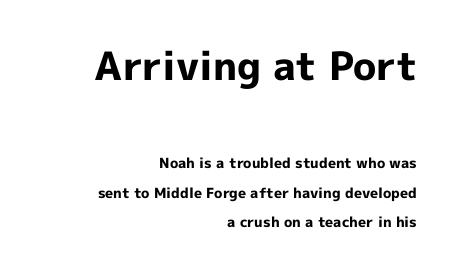
{"serif": "no", "italic": "no", "bold": "yes", "weight": "bold", "width": "normal", "x_height": "medium", "monospaced": "no", "underline": "no", "align": "right", "line_spacing": "loose", "line_spacing_ratio": 2.12, "letter_spacing": "normal", "letter_spacing_em": 0.0, "larger_block": "first", "size_ratio": 2.79, "glyph_px": 39}
